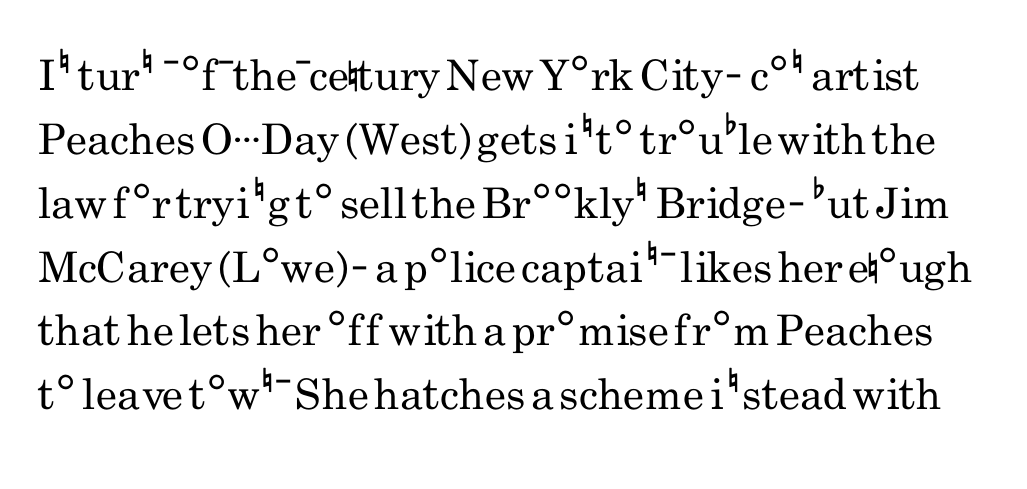
Q: Is the text bold? A: No.
Q: Is the text italic (slanted)? A: No, it is upright.
Q: Is the typeface a serif or a sans-serif typeface? A: Sans-serif.
Q: Is the text underlined? A: No.
Q: Is the spacing between letters normal or unusually wide? A: Normal.
Q: Is the spacing between lines tight, normal or loose? A: Normal.
Q: Width (condensed, normal, or wide)? A: Condensed.
Q: Stroke contrast? A: Low.
Q: x-height? A: Small.
Q: Monospaced? A: No.
